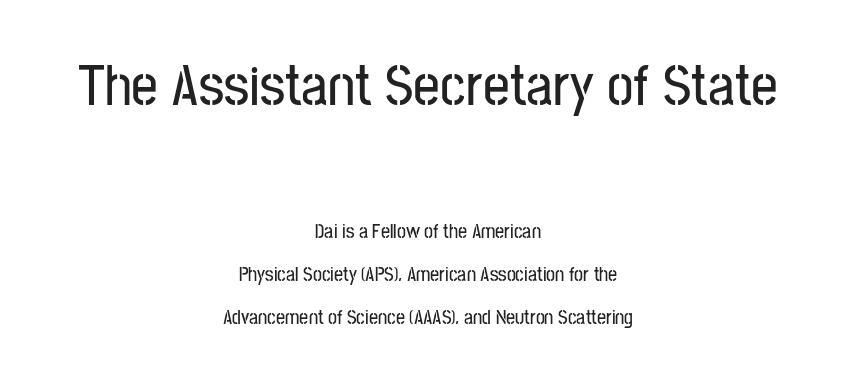
The image shows 59 px condensed sans-serif type, upright; set centered, loose line spacing (2.14x), normal letter spacing, not underlined; the first (top) block is 2.95x larger; low stroke contrast and a medium x-height.
